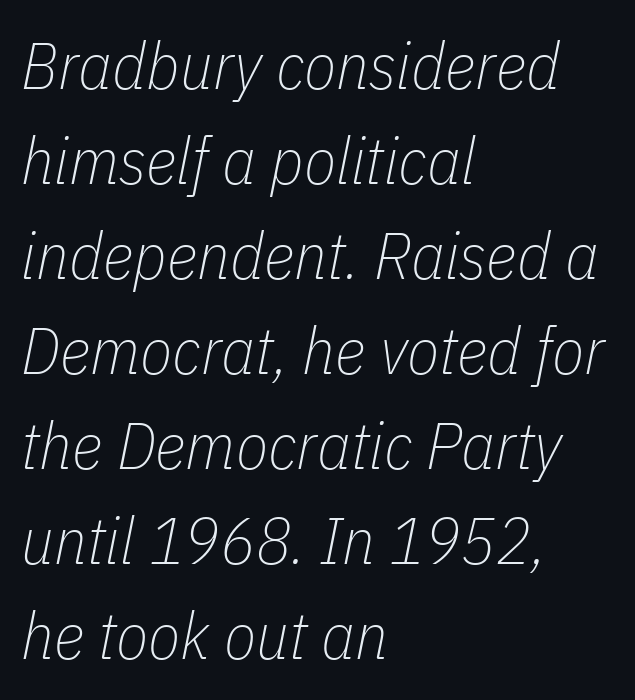
Vertical stems look standard width or narrower in stroke. Line starts are locked; line ends wander. This sample keeps an unexceptional amount of space between lines. Looks like regular typesetting: each glyph gets only the width it needs. Spacing between characters is what you'd get straight out of the box. Underline: absent.
